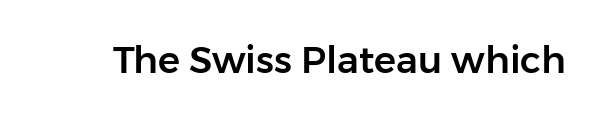
The image shows 37 px sans-serif type, upright; set normal letter spacing, not underlined; low stroke contrast and a medium x-height.
